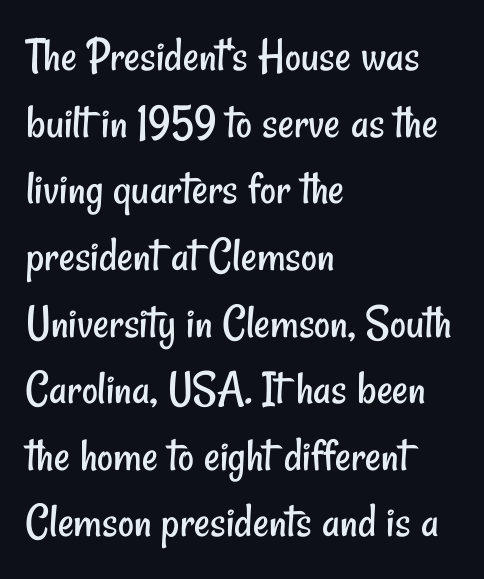
{"serif": "no", "bold": "no", "weight": "regular", "width": "condensed", "stroke_contrast": "low", "x_height": "small", "monospaced": "no", "underline": "no", "align": "left", "line_spacing": "normal", "line_spacing_ratio": 1.36, "letter_spacing": "normal", "letter_spacing_em": 0.0, "glyph_px": 49}
